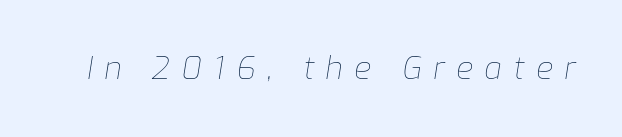
{"italic": "yes", "lean": "right", "slant_degrees": 9, "bold": "no", "weight": "thin", "width": "normal", "stroke_contrast": "low", "x_height": "medium", "monospaced": "no", "underline": "no", "letter_spacing": "wide", "letter_spacing_em": 0.37, "glyph_px": 31}
